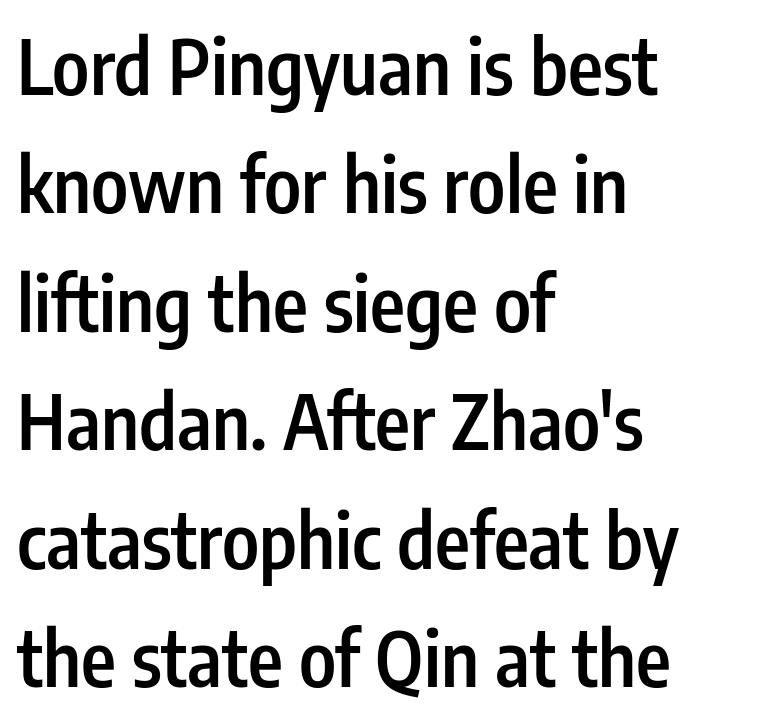
{"serif": "no", "italic": "no", "bold": "semi", "weight": "semibold", "width": "condensed", "stroke_contrast": "low", "x_height": "medium", "monospaced": "no", "underline": "no", "align": "left", "line_spacing": "normal", "line_spacing_ratio": 1.58, "letter_spacing": "normal", "letter_spacing_em": 0.0, "glyph_px": 75}
